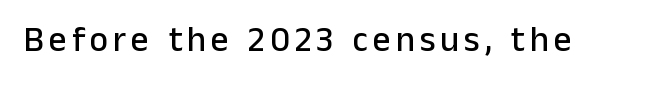
The image shows 35 px sans-serif type, upright; set not underlined; low stroke contrast and a medium x-height.
